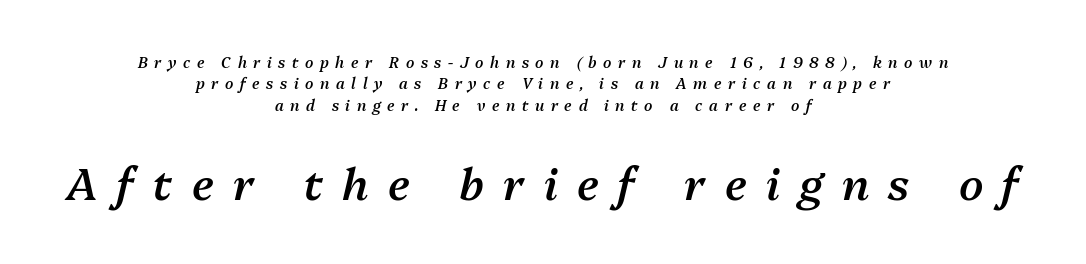
The image shows 44 px semibold type, italic (leaning right); set centered, normal line spacing (1.42x), unusually wide letter spacing (+0.44 em), not underlined; the second (bottom) block is 2.93x larger; medium stroke contrast and a medium x-height.
